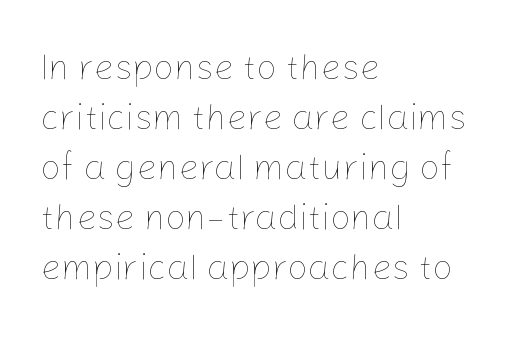
Q: Is the text bold? A: No.
Q: Is the text italic (slanted)? A: No, it is upright.
Q: Is the text underlined? A: No.
Q: How is the paragraph aligned? A: Left-aligned.
Q: Is the spacing between letters normal or unusually wide? A: Normal.
Q: Is the spacing between lines tight, normal or loose? A: Normal.
Q: Width (condensed, normal, or wide)? A: Normal.
Q: Stroke contrast? A: Low.
Q: x-height? A: Medium.
Q: Monospaced? A: No.
